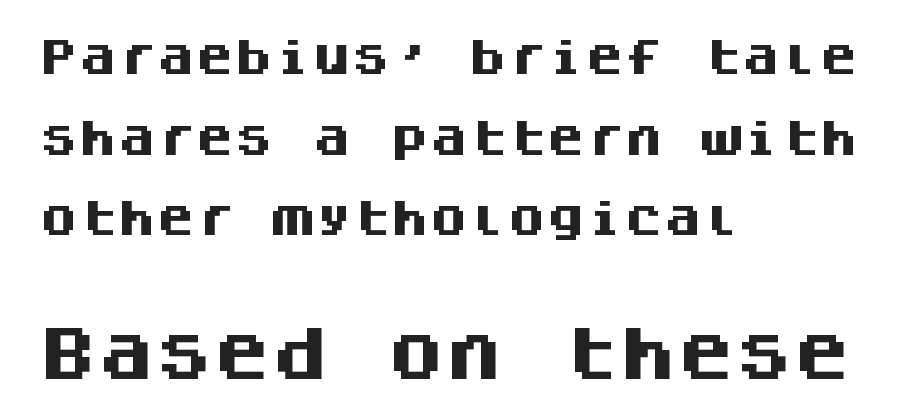
Q: Is the text bold? A: Yes.
Q: Is the text italic (slanted)? A: No, it is upright.
Q: Is the typeface a serif or a sans-serif typeface? A: Sans-serif.
Q: Is the text underlined? A: No.
Q: How is the paragraph aligned? A: Left-aligned.
Q: Is the spacing between letters normal or unusually wide? A: Normal.
Q: Is the spacing between lines tight, normal or loose? A: Loose.
Q: Which block of text is set in a larger size, the first (top) or the second (bottom)? A: The second (bottom) one.
Q: Width (condensed, normal, or wide)? A: Normal.
Q: Stroke contrast? A: Medium.
Q: x-height? A: Large.
Q: Monospaced? A: Yes.
